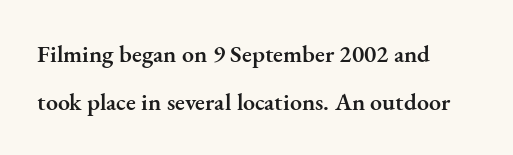
Q: Is the text bold? A: Semi-bold.
Q: Is the text italic (slanted)? A: No, it is upright.
Q: Is the text underlined? A: No.
Q: How is the paragraph aligned? A: Left-aligned.
Q: Is the spacing between letters normal or unusually wide? A: Normal.
Q: Is the spacing between lines tight, normal or loose? A: Loose.
